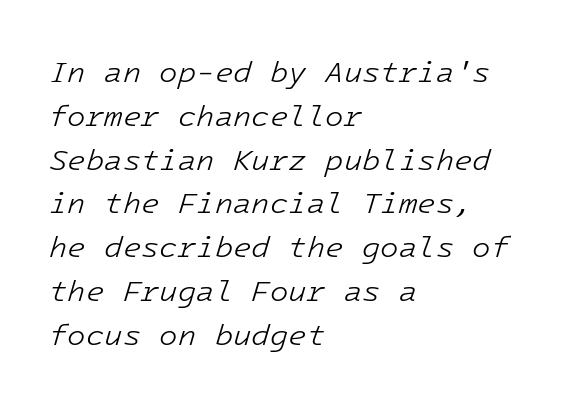
Q: Is the text bold? A: No.
Q: Is the text italic (slanted)? A: Yes, it leans right by about 16 degrees.
Q: Is the text underlined? A: No.
Q: How is the paragraph aligned? A: Left-aligned.
Q: Is the spacing between letters normal or unusually wide? A: Normal.
Q: Is the spacing between lines tight, normal or loose? A: Normal.
Q: Width (condensed, normal, or wide)? A: Normal.
Q: Stroke contrast? A: Low.
Q: x-height? A: Medium.
